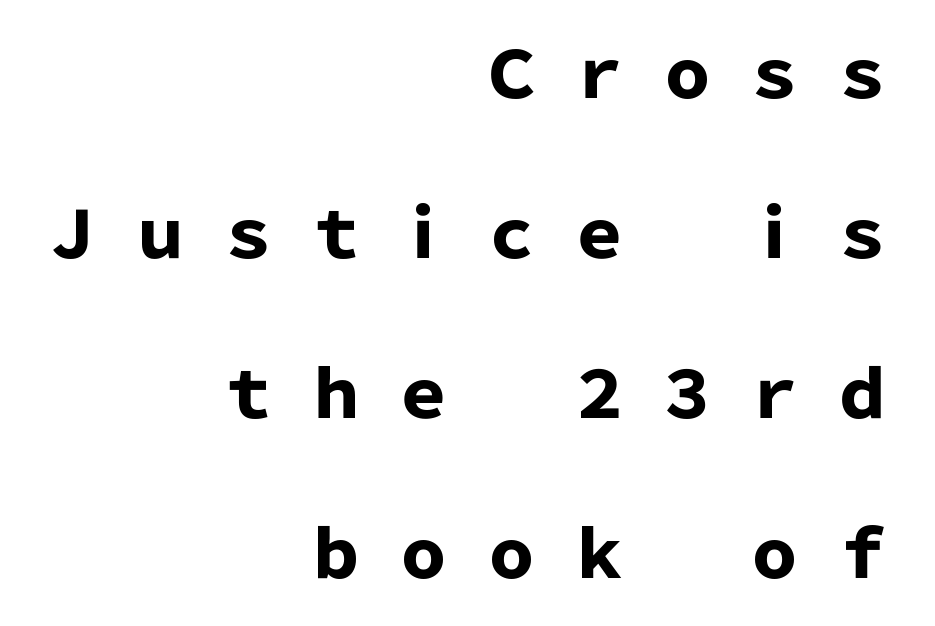
Q: Is the text bold? A: Yes.
Q: Is the text italic (slanted)? A: No, it is upright.
Q: Is the typeface a serif or a sans-serif typeface? A: Sans-serif.
Q: Is the text underlined? A: No.
Q: How is the paragraph aligned? A: Right-aligned.
Q: Is the spacing between letters normal or unusually wide? A: Unusually wide.
Q: Is the spacing between lines tight, normal or loose? A: Loose.
Q: Width (condensed, normal, or wide)? A: Normal.
Q: Stroke contrast? A: Low.
Q: x-height? A: Medium.
Q: Monospaced? A: No.
